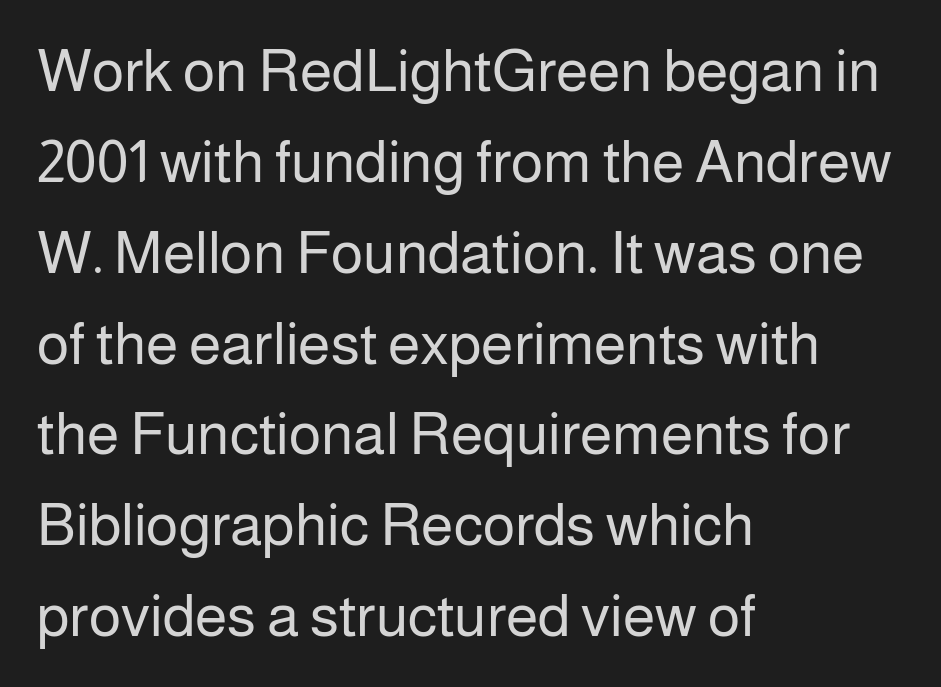
Q: Is the text bold? A: No.
Q: Is the text italic (slanted)? A: No, it is upright.
Q: Is the typeface a serif or a sans-serif typeface? A: Sans-serif.
Q: Is the text underlined? A: No.
Q: How is the paragraph aligned? A: Left-aligned.
Q: Is the spacing between letters normal or unusually wide? A: Normal.
Q: Is the spacing between lines tight, normal or loose? A: Normal.
Q: Width (condensed, normal, or wide)? A: Normal.
Q: Stroke contrast? A: Low.
Q: x-height? A: Medium.
Q: Monospaced? A: No.
